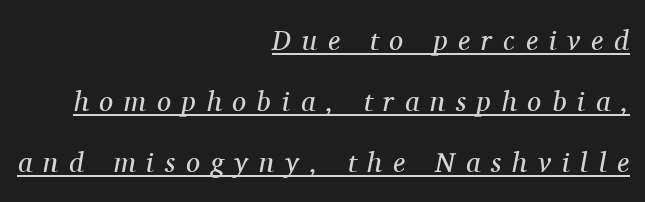
The image shows 28 px regular-weight serif type, italic (leaning right); set right-aligned, loose line spacing (2.18x), unusually wide letter spacing (+0.39 em), underlined; medium stroke contrast and a medium x-height.
